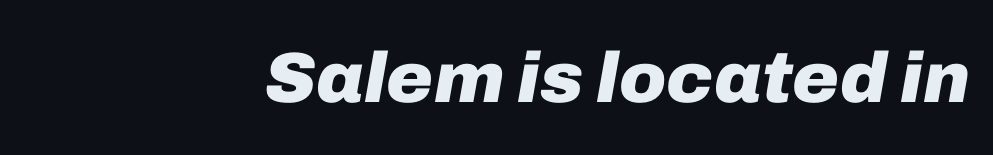
Compared with ordinary roman type, these characters are visibly tilted. Where is the straight margin? On the right. Every letter is thick-stroked: bold, no question. Nobody drew a line under any word here. Character widths vary here, with narrow letters taking less room than wide ones.
